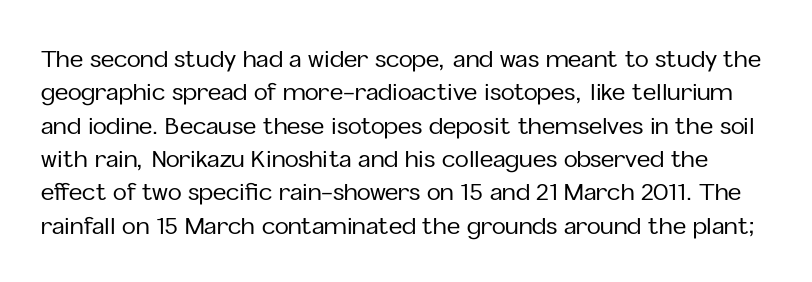
{"italic": "no", "underline": "no", "line_spacing": "normal", "line_spacing_ratio": 1.45, "letter_spacing": "normal", "letter_spacing_em": 0.0, "glyph_px": 23}
